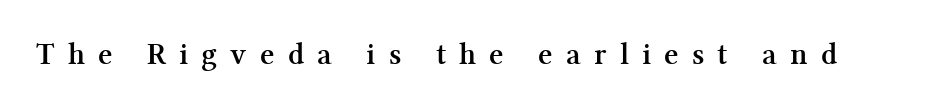
Q: Is the text bold? A: Yes.
Q: Is the text italic (slanted)? A: No, it is upright.
Q: Is the typeface a serif or a sans-serif typeface? A: Serif.
Q: Is the text underlined? A: No.
Q: Is the spacing between letters normal or unusually wide? A: Unusually wide.
Q: Width (condensed, normal, or wide)? A: Normal.
Q: Stroke contrast? A: Medium.
Q: x-height? A: Medium.
Q: Monospaced? A: No.
